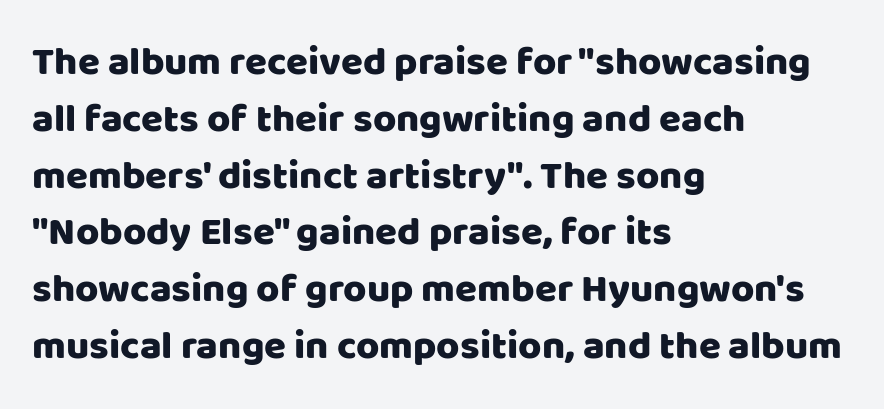
This rendering uses left alignment, leaving the right contour irregular. To sum up the face: it is a sans, with no serifs. The axis of the letterforms is exactly vertical. Observe the ordinary spacing: letters are neighbours, not strangers. Note the varied advance widths — an 'i' is clearly narrower than an 'm'.
